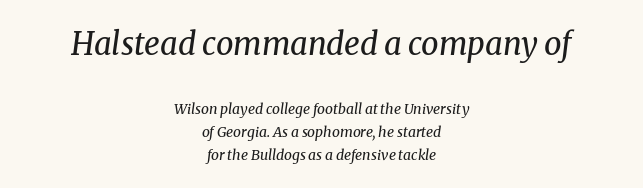
The image shows 31 px regular-weight serif type, italic (leaning right); set centered, normal line spacing (1.64x), normal letter spacing, not underlined; the first (top) block is 2.21x larger; medium stroke contrast and a medium x-height.
